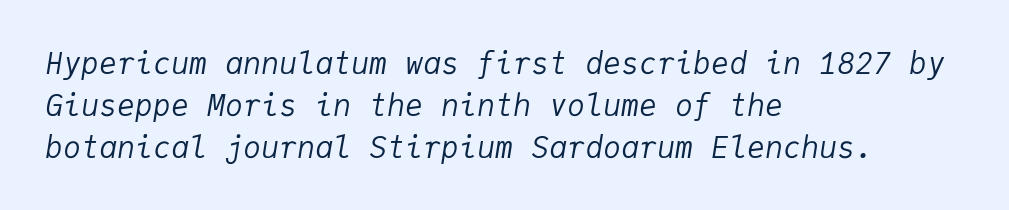
Q: Is the text bold? A: No.
Q: Is the text italic (slanted)? A: Yes, it leans right by about 9 degrees.
Q: Is the text underlined? A: No.
Q: How is the paragraph aligned? A: Left-aligned.
Q: Is the spacing between letters normal or unusually wide? A: Normal.
Q: Is the spacing between lines tight, normal or loose? A: Normal.
Q: Width (condensed, normal, or wide)? A: Normal.
Q: Stroke contrast? A: Low.
Q: x-height? A: Medium.
Q: Monospaced? A: Yes.
